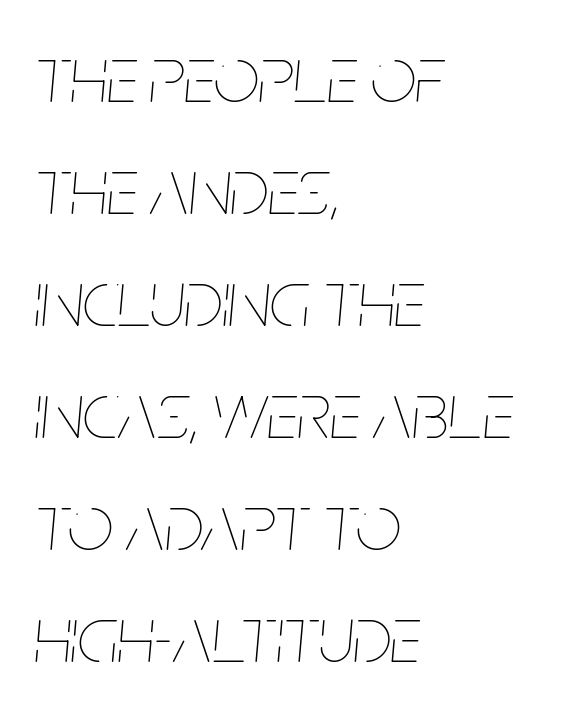
The image shows 80 px thin, condensed type, italic (leaning right); set left-aligned, normal line spacing (1.4x), normal letter spacing, not underlined; low stroke contrast and a large x-height.
